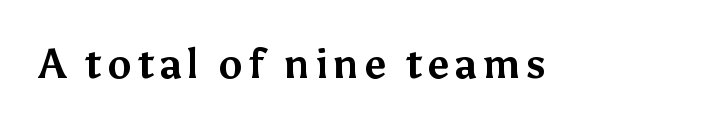
Q: Is the text bold? A: Yes.
Q: Is the text italic (slanted)? A: No, it is upright.
Q: Is the typeface a serif or a sans-serif typeface? A: Sans-serif.
Q: Is the text underlined? A: No.
Q: Width (condensed, normal, or wide)? A: Normal.
Q: Stroke contrast? A: Medium.
Q: x-height? A: Medium.
Q: Monospaced? A: No.
